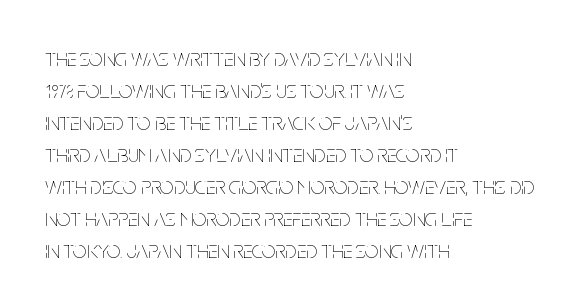
A bare baseline throughout the passage. Does the lettering tilt? It doesn't — this is upright. Leftover space on each line is placed entirely after the last word. Regarding leading, the lines here are spaced in the standard way. Inter-character spacing is left at the font's built-in metrics. Compared with a typical body face, this is equally light or lighter still.
